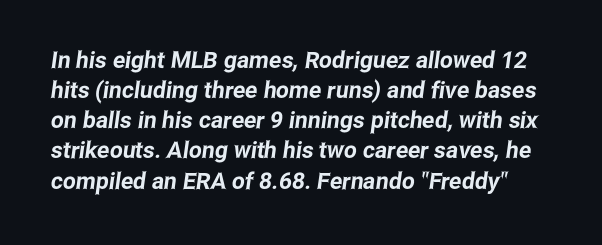
The image shows 23 px text type; set normal line spacing (1.31x), normal letter spacing, not underlined.
